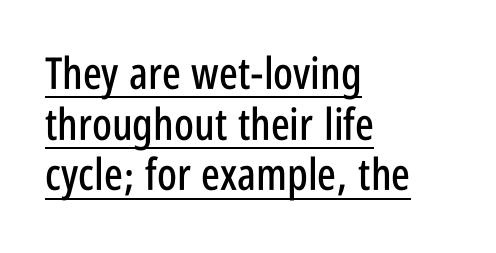
Q: Is the text italic (slanted)? A: No, it is upright.
Q: Is the typeface a serif or a sans-serif typeface? A: Sans-serif.
Q: Is the text underlined? A: Yes.
Q: How is the paragraph aligned? A: Left-aligned.
Q: Is the spacing between letters normal or unusually wide? A: Normal.
Q: Is the spacing between lines tight, normal or loose? A: Tight.
Q: Width (condensed, normal, or wide)? A: Condensed.
Q: Stroke contrast? A: Low.
Q: x-height? A: Large.
Q: Monospaced? A: No.
